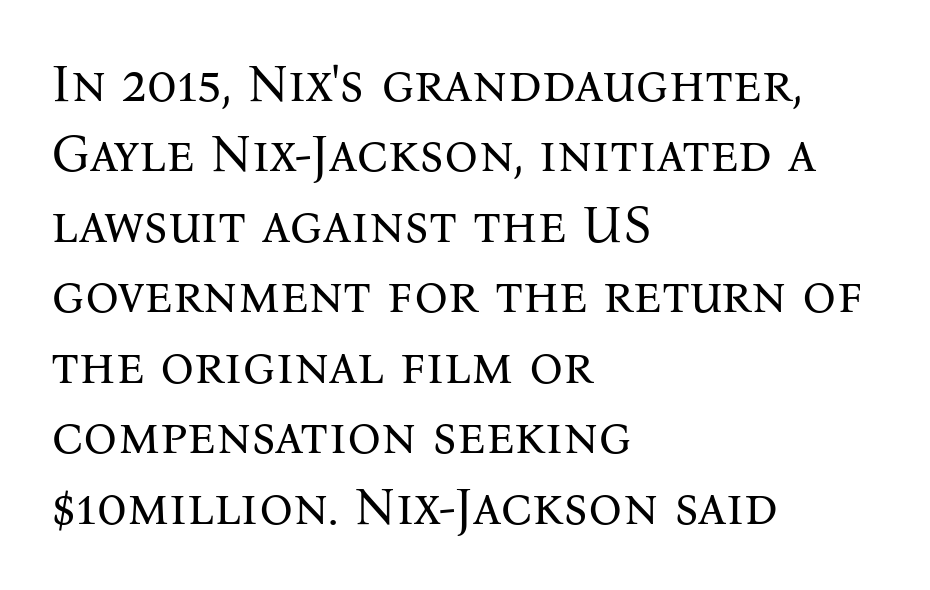
The image shows 53 px regular-weight serif type, upright; set left-aligned, normal line spacing (1.33x), normal letter spacing, not underlined; medium stroke contrast and a medium x-height.
